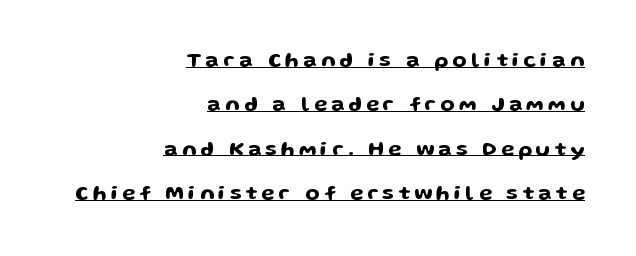
{"italic": "no", "underline": "yes", "align": "right", "line_spacing": "loose", "line_spacing_ratio": 2.11, "letter_spacing": "wide", "letter_spacing_em": 0.2, "glyph_px": 21}
